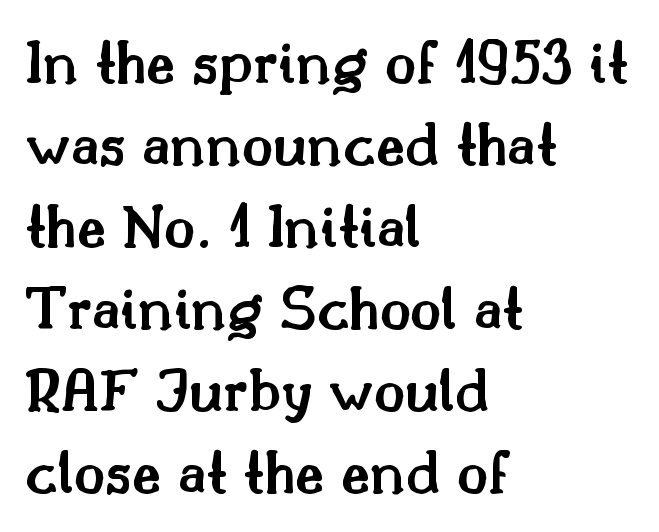
The image shows 64 px semibold serif type, upright; set left-aligned, normal line spacing (1.28x), normal letter spacing, not underlined; medium stroke contrast and a small x-height.
